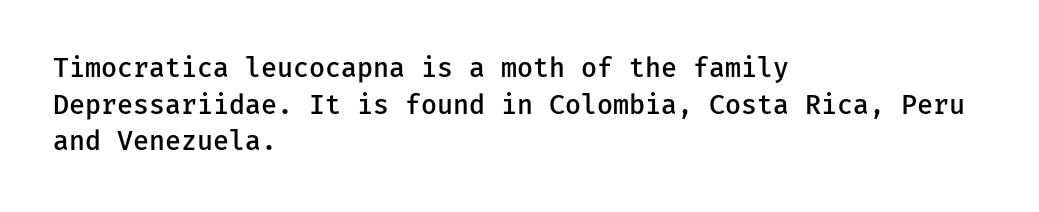
{"italic": "no", "bold": "semi", "underline": "no", "align": "left", "line_spacing": "normal", "line_spacing_ratio": 1.41, "letter_spacing": "normal", "letter_spacing_em": 0.0, "glyph_px": 26}
